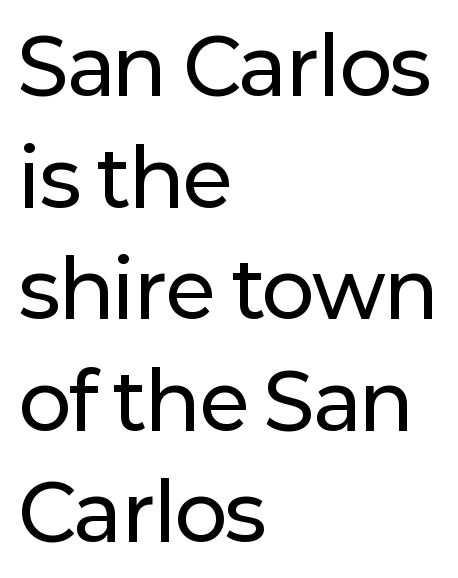
Look at the bottom of the vertical strokes: they stop flat, with no serifs. Alignment: flush left. This sample uses an upright cut, with every glyph sitting square on the baseline. A typesetter would call this zero additional tracking.
